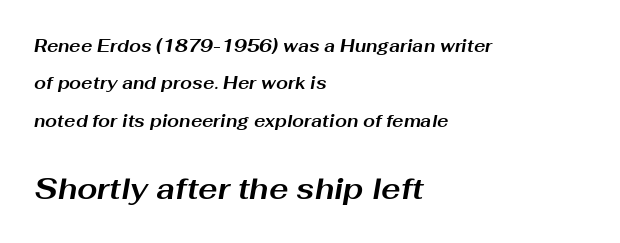
Q: Is the text bold? A: Yes.
Q: Is the text italic (slanted)? A: Yes, it leans right by about 10 degrees.
Q: Is the text underlined? A: No.
Q: How is the paragraph aligned? A: Left-aligned.
Q: Is the spacing between letters normal or unusually wide? A: Normal.
Q: Is the spacing between lines tight, normal or loose? A: Loose.
Q: Which block of text is set in a larger size, the first (top) or the second (bottom)? A: The second (bottom) one.
Q: Width (condensed, normal, or wide)? A: Wide.
Q: Stroke contrast? A: Medium.
Q: x-height? A: Medium.
Q: Monospaced? A: No.
